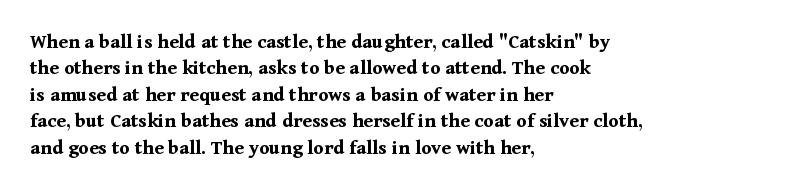
Q: Is the text bold? A: Yes.
Q: Is the text italic (slanted)? A: No, it is upright.
Q: Is the text underlined? A: No.
Q: How is the paragraph aligned? A: Left-aligned.
Q: Is the spacing between letters normal or unusually wide? A: Normal.
Q: Is the spacing between lines tight, normal or loose? A: Normal.
